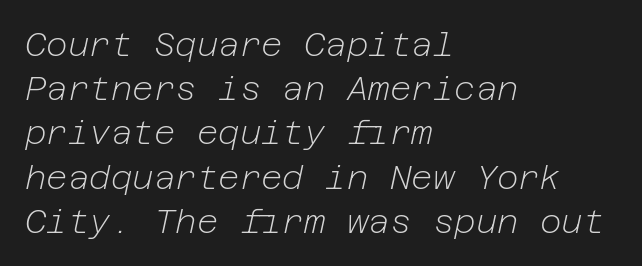
{"italic": "yes", "lean": "right", "slant_degrees": 12, "bold": "no", "weight": "light", "width": "normal", "stroke_contrast": "low", "x_height": "medium", "underline": "no", "align": "left", "line_spacing": "normal", "line_spacing_ratio": 1.34, "letter_spacing": "normal", "letter_spacing_em": 0.0, "glyph_px": 33}
